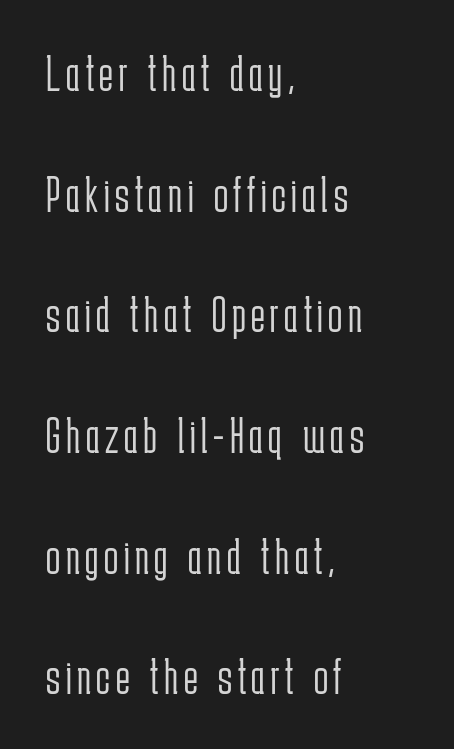
The space directly below the letters is spotless. Spacing verdict: proportional, widths tailored to each character. Are there feet on the stems? There aren't — it's a sans. Italic? Not at all — the glyphs are vertical. The strokes carry an ordinary text weight at most. Reading down the block, your eye returns to a fixed left position each line.
